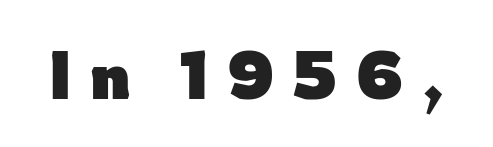
You can tell it's not italic because the verticals are truly vertical. The tracking reads as deliberately expanded to a designer's eye. Looks like regular typesetting: each glyph gets only the width it needs. The glyphs have the mass of a bold cut.
